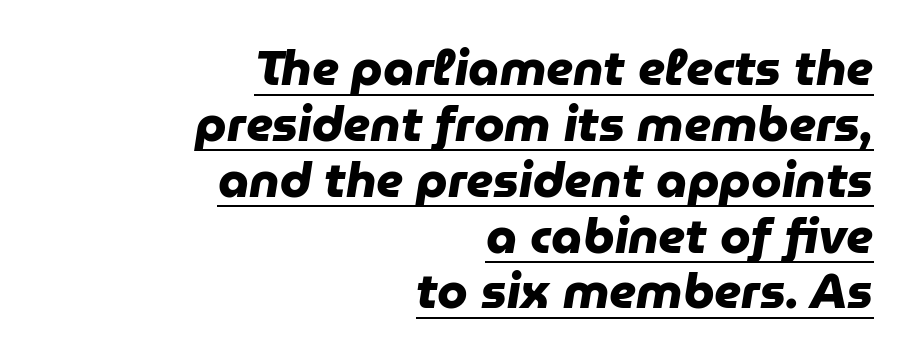
Q: Is the text bold? A: Yes.
Q: Is the typeface a serif or a sans-serif typeface? A: Sans-serif.
Q: Is the text underlined? A: Yes.
Q: How is the paragraph aligned? A: Right-aligned.
Q: Is the spacing between letters normal or unusually wide? A: Normal.
Q: Is the spacing between lines tight, normal or loose? A: Tight.
Q: Width (condensed, normal, or wide)? A: Normal.
Q: Stroke contrast? A: Low.
Q: x-height? A: Medium.
Q: Monospaced? A: No.
